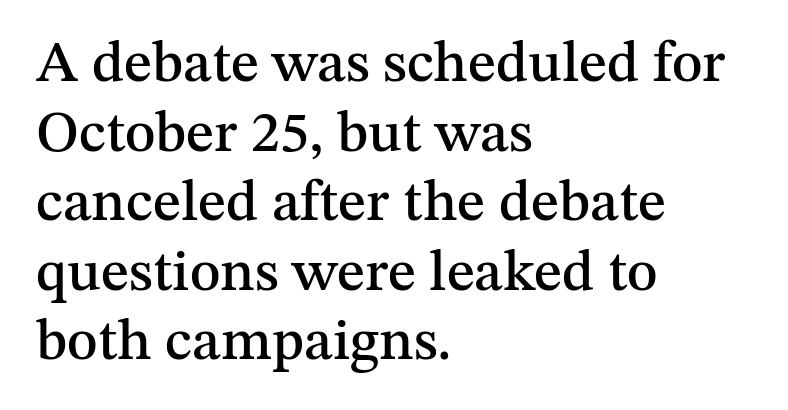
{"serif": "yes", "italic": "no", "width": "normal", "stroke_contrast": "medium", "x_height": "medium", "monospaced": "no", "underline": "no", "align": "left", "line_spacing_ratio": 1.2, "letter_spacing": "normal", "letter_spacing_em": 0.0, "glyph_px": 58}
